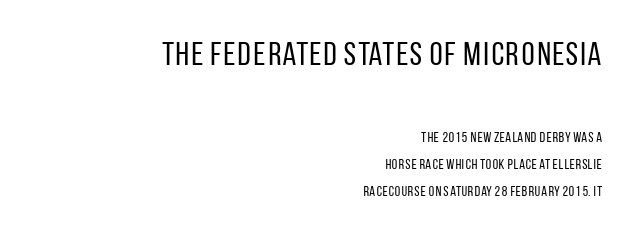
The image shows 33 px regular-weight, condensed sans-serif type, upright; set right-aligned, loose line spacing (1.95x), normal letter spacing, not underlined; the first (top) block is 2.36x larger; low stroke contrast and a large x-height.
